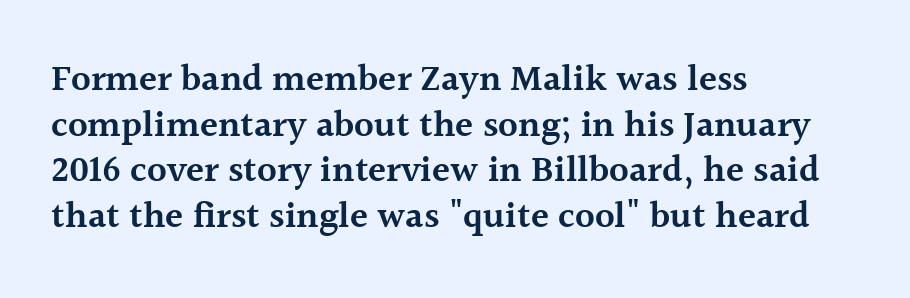
Q: Is the text bold? A: Semi-bold.
Q: Is the text italic (slanted)? A: No, it is upright.
Q: Is the typeface a serif or a sans-serif typeface? A: Serif.
Q: Is the text underlined? A: No.
Q: How is the paragraph aligned? A: Left-aligned.
Q: Is the spacing between letters normal or unusually wide? A: Normal.
Q: Width (condensed, normal, or wide)? A: Normal.
Q: x-height? A: Medium.
Q: Monospaced? A: No.
